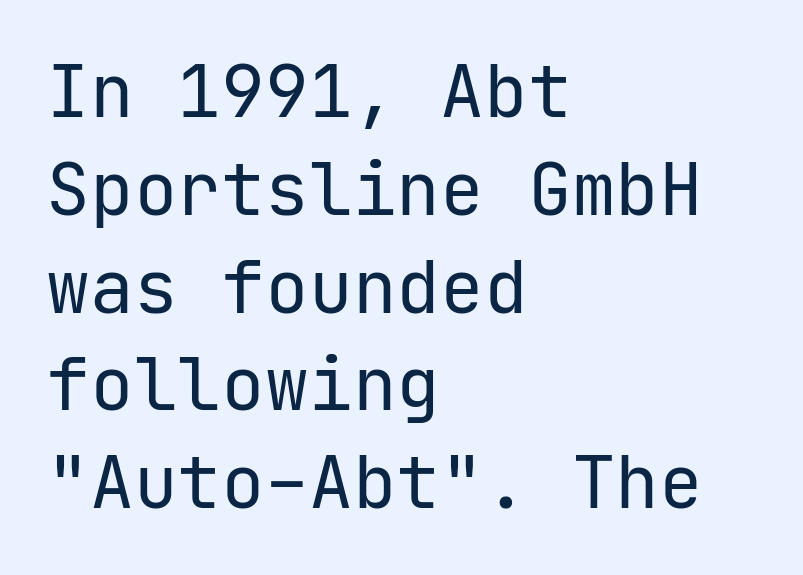
Every character sits straight up, as roman type does. The words here are not underlined. Note the uniform advance width — an 'i' takes as much space as an 'm'. Compared with typical body copy, the letter spacing here is the same.
